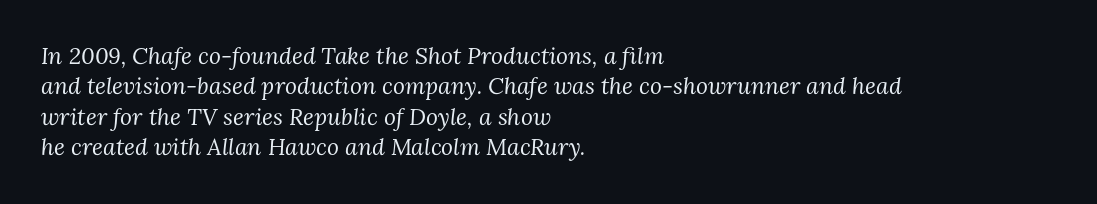
Unmarked baselines from the first word to the last. Caption: multi-line text, flush left, ragged right. Letters have the restrained weight of plain body copy at most. It's the slanting kind of type. The passage shown stacks its lines at a standard gap.
